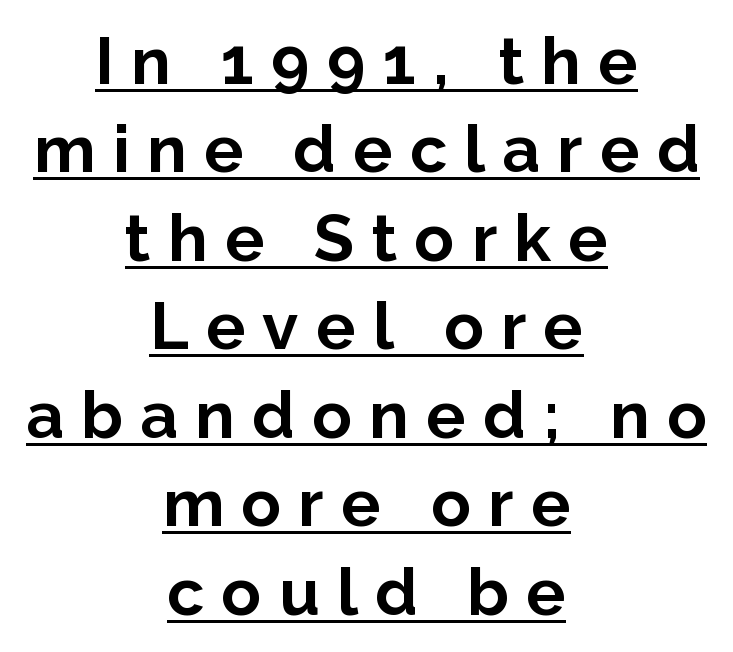
Proportional: the letters do not fall into vertical columns. Leftover space on each line is divided equally before and after the words. Does a line run under the words? Yes, clearly. Each new line begins a customary step beneath the previous one.
